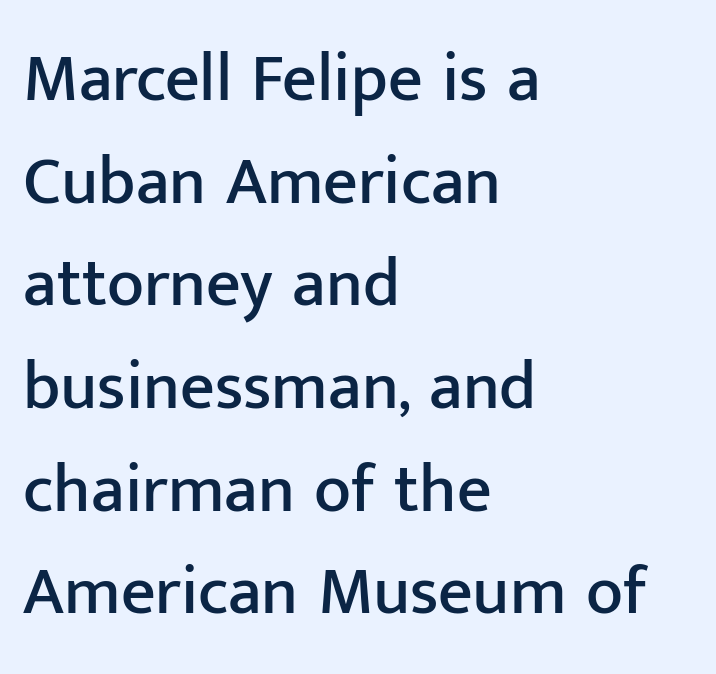
Horizontal alignment here is leftward, the default for most running prose. The typography opts for an upright posture over an oblique one. Glyph-to-glyph distance matches everyday printed text. Looks like regular typesetting: each glyph gets only the width it needs. The glyphs in this specimen are sans serif.
